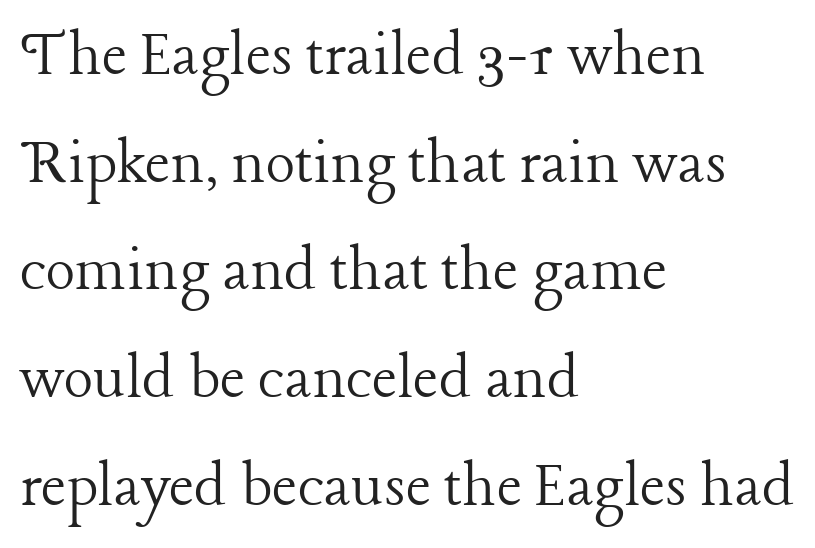
Q: Is the text bold? A: No.
Q: Is the text italic (slanted)? A: No, it is upright.
Q: Is the typeface a serif or a sans-serif typeface? A: Serif.
Q: Is the text underlined? A: No.
Q: How is the paragraph aligned? A: Left-aligned.
Q: Is the spacing between letters normal or unusually wide? A: Normal.
Q: Is the spacing between lines tight, normal or loose? A: Normal.
Q: Width (condensed, normal, or wide)? A: Normal.
Q: Stroke contrast? A: Low.
Q: x-height? A: Medium.
Q: Monospaced? A: No.
